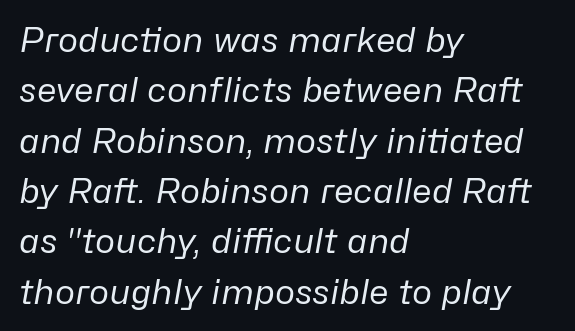
{"italic": "yes", "lean": "right", "slant_degrees": 10, "bold": "no", "weight": "regular", "width": "normal", "stroke_contrast": "low", "x_height": "medium", "monospaced": "no", "underline": "no", "align": "left", "line_spacing": "normal", "line_spacing_ratio": 1.48, "letter_spacing": "normal", "letter_spacing_em": 0.0, "glyph_px": 34}
